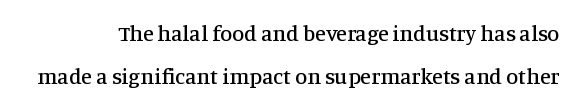
{"italic": "no", "underline": "no", "line_spacing": "loose", "line_spacing_ratio": 1.94, "letter_spacing": "normal", "letter_spacing_em": 0.0, "glyph_px": 22}
